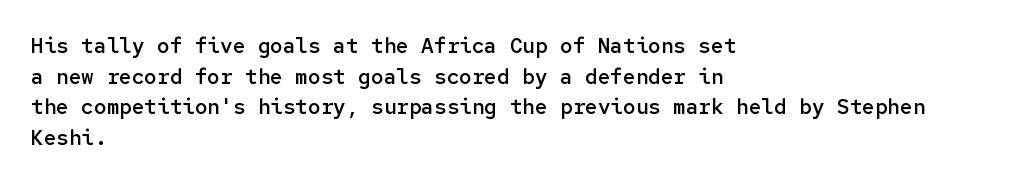
{"italic": "no", "bold": "semi", "underline": "no", "align": "left", "line_spacing": "normal", "line_spacing_ratio": 1.46, "letter_spacing": "normal", "letter_spacing_em": 0.0, "glyph_px": 21}
